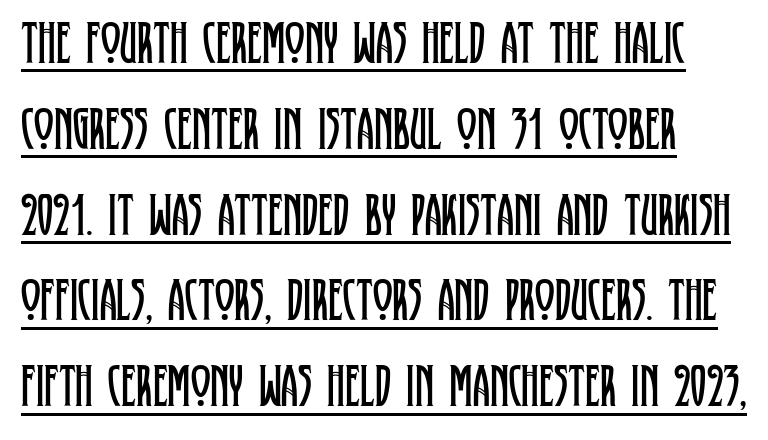
Is the type heavy? It reads as light-to-regular instead. This is serif lettering, the kind often seen in printed books. The rendering uses natural spacing where letterforms have individual widths. Underlining? Definitely there.
